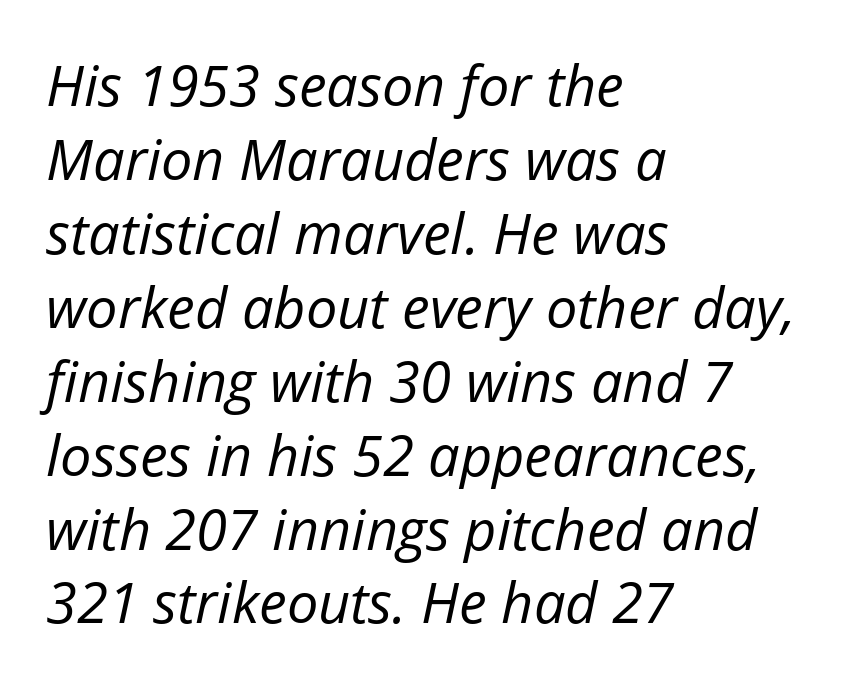
Clear beneath every line of the passage. No extra tracking has been applied to these lines. Each letter keeps its own natural width here, so spacing adapts to shape. Vertically, the passage feels balanced, rows spaced as you'd expect. This is oblique type, the kind used for emphasis or titles.
